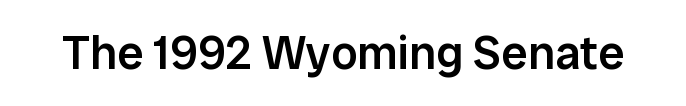
The space beneath each line is pristine and unruled. In terms of weight, the rendering is demibold, just under bold. Words appear dense and cohesive because spacing is normal. Serif or sans? Sans — the stroke terminals are bare. Character widths vary here, with narrow letters taking less room than wide ones.
